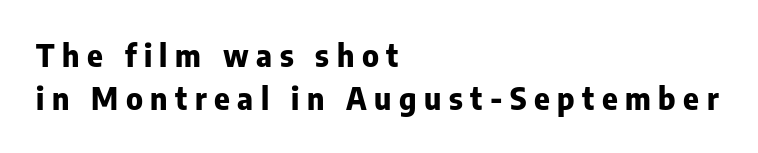
Q: Is the text bold? A: Yes.
Q: Is the text italic (slanted)? A: No, it is upright.
Q: Is the typeface a serif or a sans-serif typeface? A: Sans-serif.
Q: Is the text underlined? A: No.
Q: How is the paragraph aligned? A: Left-aligned.
Q: Is the spacing between letters normal or unusually wide? A: Unusually wide.
Q: Is the spacing between lines tight, normal or loose? A: Normal.
Q: Width (condensed, normal, or wide)? A: Normal.
Q: Stroke contrast? A: Low.
Q: x-height? A: Medium.
Q: Monospaced? A: No.
